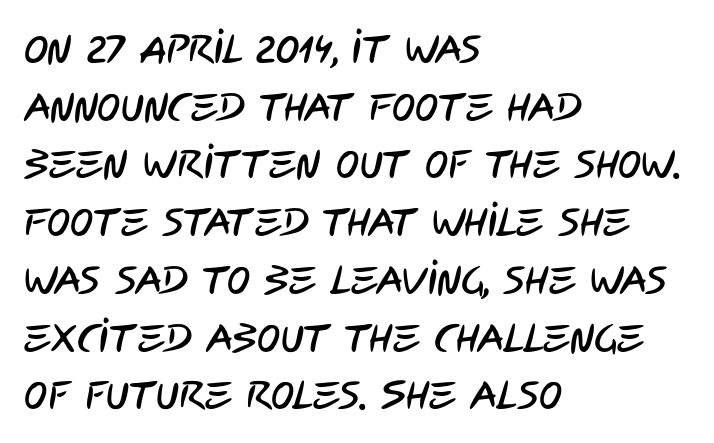
The passage is arranged the way most books set body copy — flush left. The line texture is even and compact thanks to regular tracking. The typeface chosen for these lines omits serifs. The passage shown is typed in a proportional face where columns would drift. The lines sit at an ordinary, default distance from one another. Decoration check: the copy has no underline.
